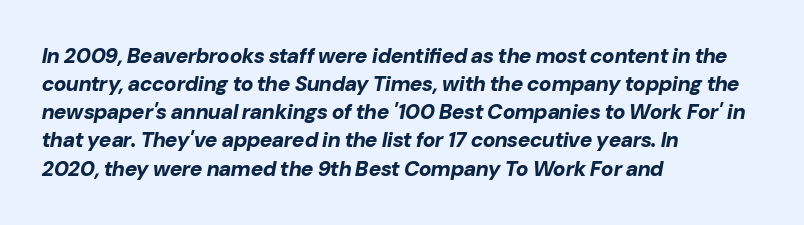
The image shows 21 px bold type, italic (leaning right); set left-aligned, normal line spacing (1.34x), normal letter spacing, not underlined.
